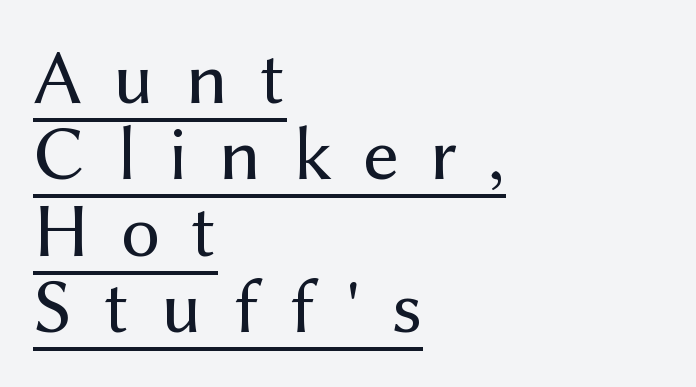
Line beginnings align vertically; line endings do not. Look at the tracking — it's clearly loosened, letters drifting apart. The face used here is proportionally spaced, like ordinary book or web type. The space between consecutive lines is stingy.
